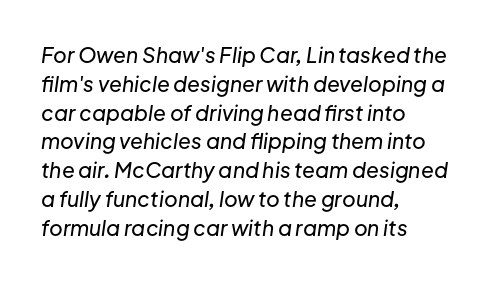
{"italic": "yes", "lean": "right", "slant_degrees": 8, "underline": "no", "align": "left", "line_spacing": "normal", "line_spacing_ratio": 1.37, "letter_spacing": "normal", "letter_spacing_em": 0.0, "glyph_px": 21}
